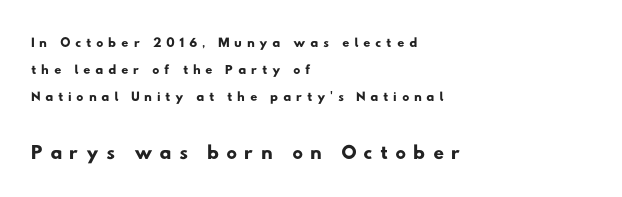
{"serif": "no", "width": "wide", "stroke_contrast": "low", "x_height": "small", "monospaced": "no", "underline": "no", "align": "left", "line_spacing": "normal", "line_spacing_ratio": 1.34, "letter_spacing": "wide", "letter_spacing_em": 0.23, "larger_block": "second", "size_ratio": 1.5, "glyph_px": 30}
